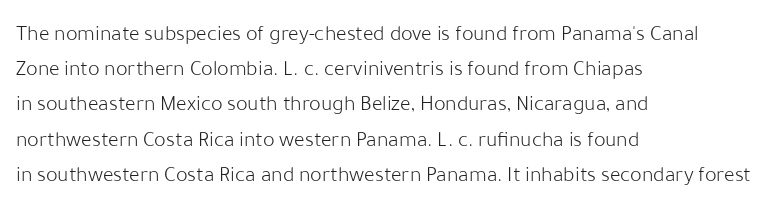
A quiet, ordinary-to-light weight characterises the typeface. Default kerning and tracking; the words read as compact shapes. These lines stack with their left ends in a neat column. The leading is moderate, giving the passage an even texture.
